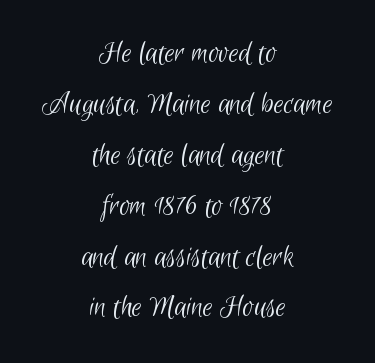
{"serif": "no", "bold": "no", "weight": "light", "width": "condensed", "stroke_contrast": "low", "x_height": "small", "monospaced": "no", "underline": "no", "align": "center", "line_spacing": "normal", "line_spacing_ratio": 1.59, "letter_spacing": "normal", "letter_spacing_em": 0.0, "glyph_px": 32}
